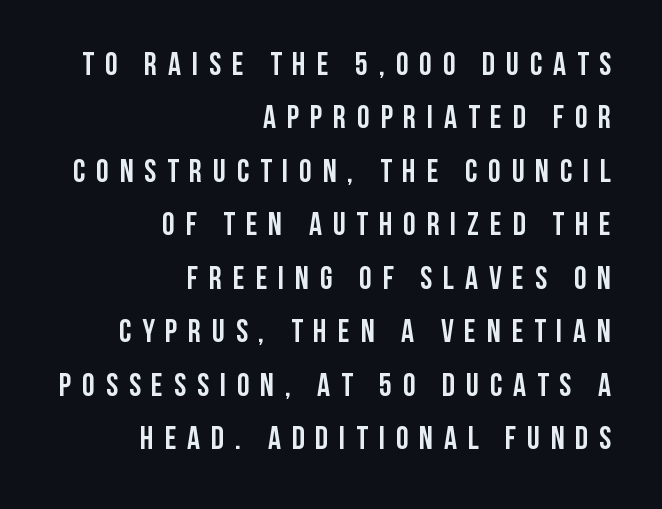
The specimen reads as upright at a glance. Is there much room between lines? A standard amount, neither cramped nor airy. Just letters on the line, the space beneath them empty. Classification — sans serif. Chunky letters — that's bold for sure. The rendering anchors every line to the right-hand side.
